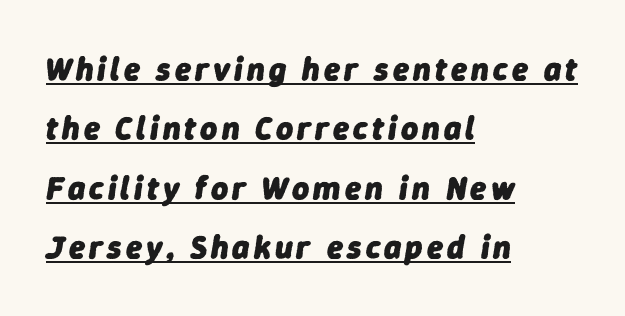
The image shows 33 px heavy type, italic (leaning right); set left-aligned, line spacing 1.8x, underlined; low stroke contrast and a medium x-height.
